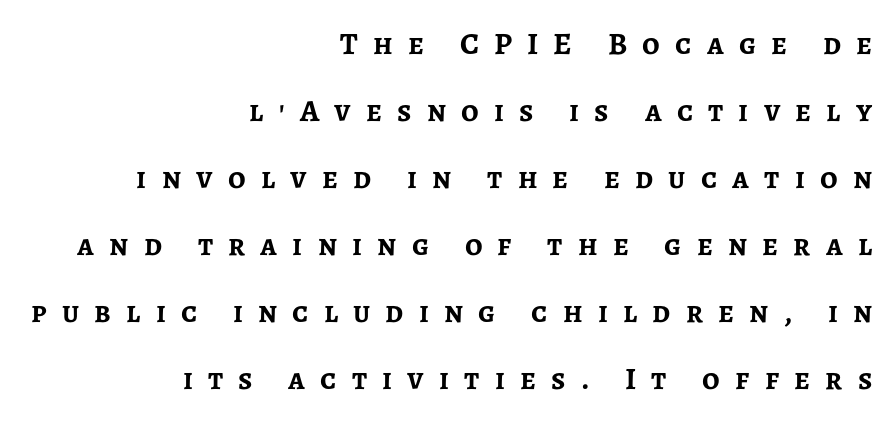
The image shows 31 px semibold sans-serif type, upright; set right-aligned, loose line spacing (2.16x), unusually wide letter spacing (+0.49 em), not underlined; low stroke contrast and a medium x-height.
